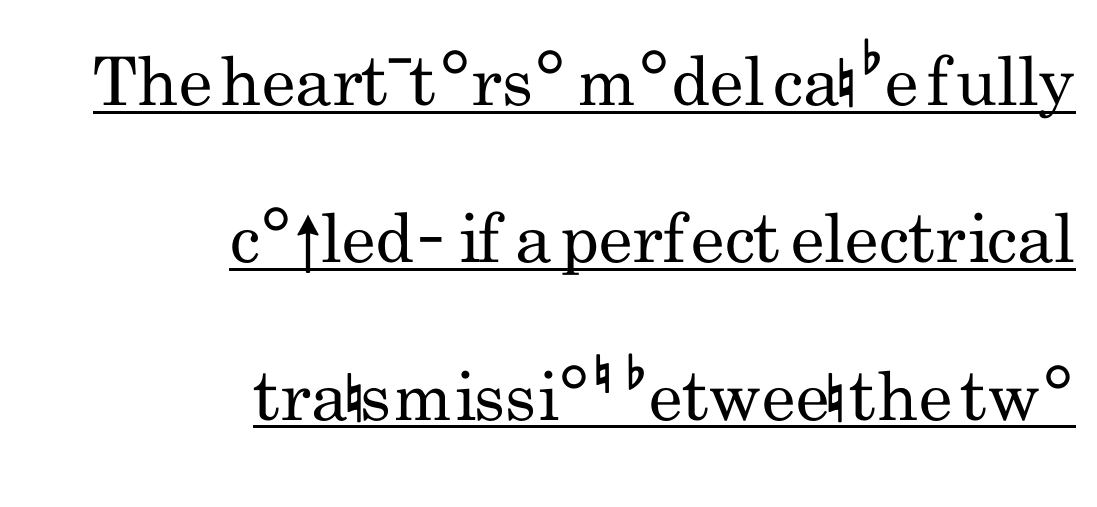
The image shows 67 px regular-weight, condensed sans-serif type, upright; set right-aligned, loose line spacing (2.35x), normal letter spacing, underlined; low stroke contrast and a small x-height.
